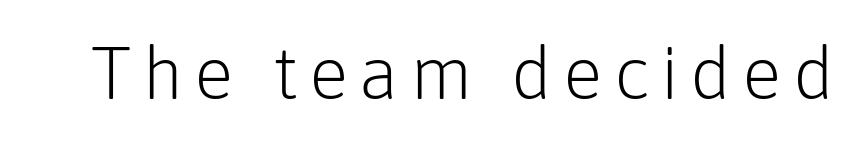
Q: Is the text bold? A: No.
Q: Is the text italic (slanted)? A: No, it is upright.
Q: Is the typeface a serif or a sans-serif typeface? A: Sans-serif.
Q: Is the text underlined? A: No.
Q: Width (condensed, normal, or wide)? A: Normal.
Q: Stroke contrast? A: Low.
Q: x-height? A: Medium.
Q: Monospaced? A: No.
